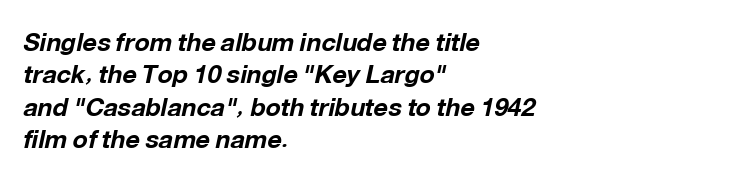
{"italic": "yes", "lean": "right", "slant_degrees": 12, "bold": "yes", "underline": "no", "align": "left", "line_spacing": "normal", "line_spacing_ratio": 1.3, "letter_spacing": "normal", "letter_spacing_em": 0.0, "glyph_px": 25}
